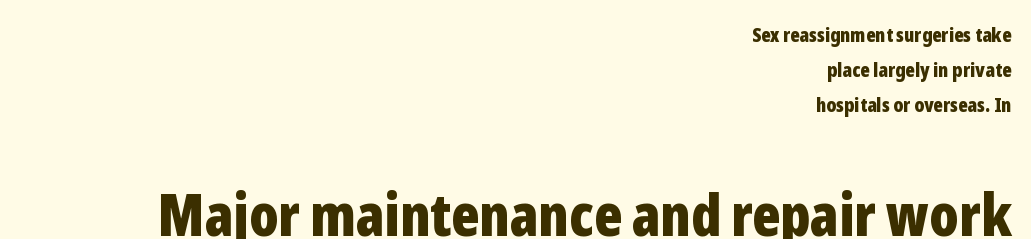
Strong, thick strokes mark this as bold type. A typesetter would mark this as roman, not italic. Examine the stroke ends and you'll find no serifs. Short note: letters normally spaced. Is the block centered? No — it sits flush against the right margin.
